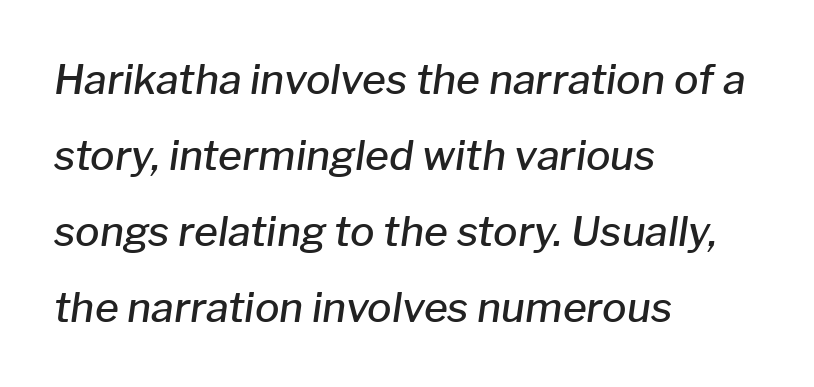
The image shows 41 px semibold type, italic (leaning right); set left-aligned, line spacing 1.85x, normal letter spacing, not underlined; low stroke contrast and a medium x-height.
